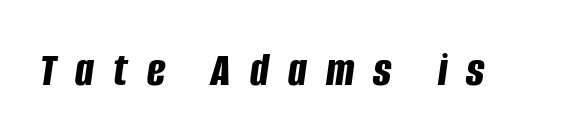
The image shows 49 px bold, condensed type, italic (leaning right); set unusually wide letter spacing (+0.39 em), not underlined; low stroke contrast and a large x-height.
